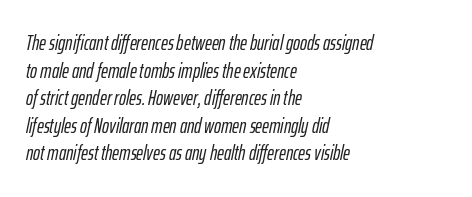
Q: Is the text italic (slanted)? A: Yes, it leans right by about 12 degrees.
Q: Is the text underlined? A: No.
Q: How is the paragraph aligned? A: Left-aligned.
Q: Is the spacing between letters normal or unusually wide? A: Normal.
Q: Is the spacing between lines tight, normal or loose? A: Normal.
